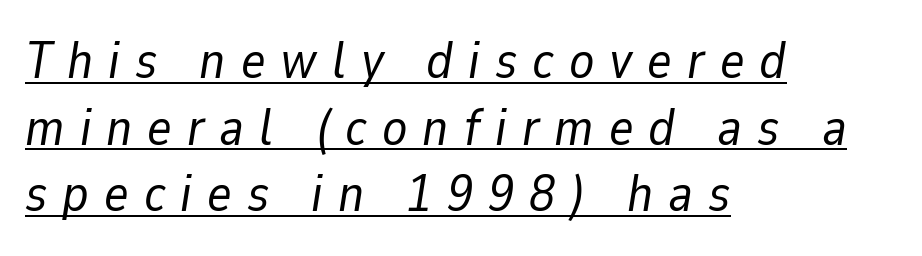
Q: Is the text bold? A: No.
Q: Is the text italic (slanted)? A: Yes, it leans right by about 9 degrees.
Q: Is the text underlined? A: Yes.
Q: How is the paragraph aligned? A: Left-aligned.
Q: Is the spacing between letters normal or unusually wide? A: Unusually wide.
Q: Is the spacing between lines tight, normal or loose? A: Normal.
Q: Width (condensed, normal, or wide)? A: Normal.
Q: Stroke contrast? A: Low.
Q: x-height? A: Medium.
Q: Monospaced? A: No.
